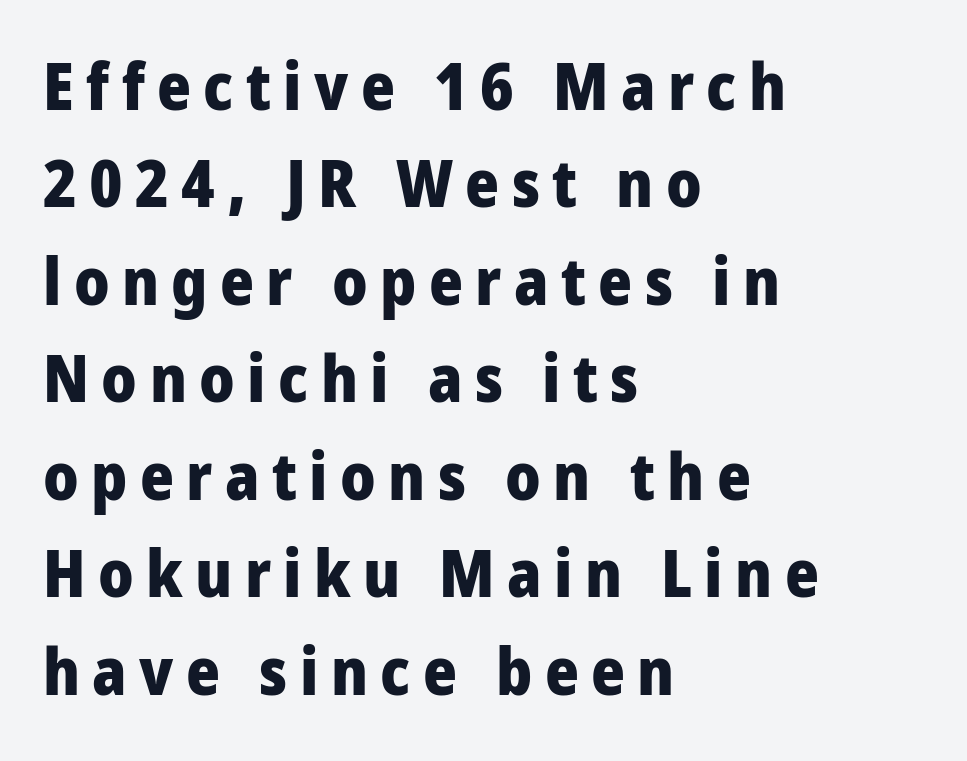
Q: Is the text bold? A: Yes.
Q: Is the text italic (slanted)? A: No, it is upright.
Q: Is the typeface a serif or a sans-serif typeface? A: Sans-serif.
Q: Is the text underlined? A: No.
Q: How is the paragraph aligned? A: Left-aligned.
Q: Is the spacing between lines tight, normal or loose? A: Normal.
Q: Width (condensed, normal, or wide)? A: Condensed.
Q: Stroke contrast? A: Low.
Q: x-height? A: Large.
Q: Monospaced? A: No.
